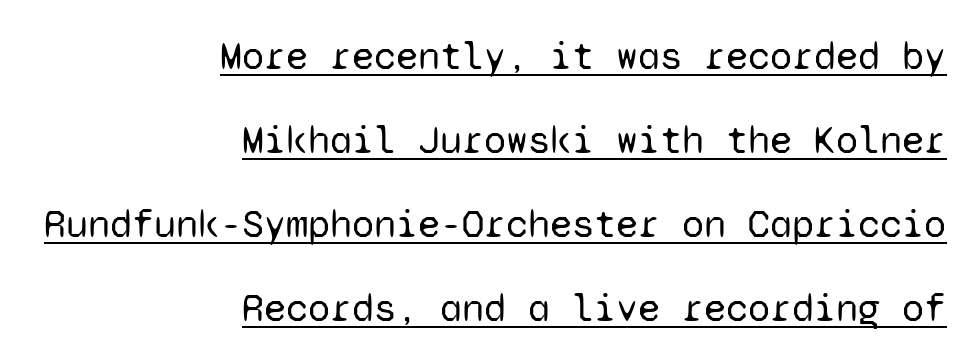
Standard letterfit; no display-style spreading of the glyphs. Think of a typewriter: that constant character pitch is what you see here. A great deal of white space separates one row of letters from the next. Italic? Not at all — the glyphs are vertical. Weight: not bold — regular or lighter. Grotesque or geometric, the face here clearly has no serifs.
